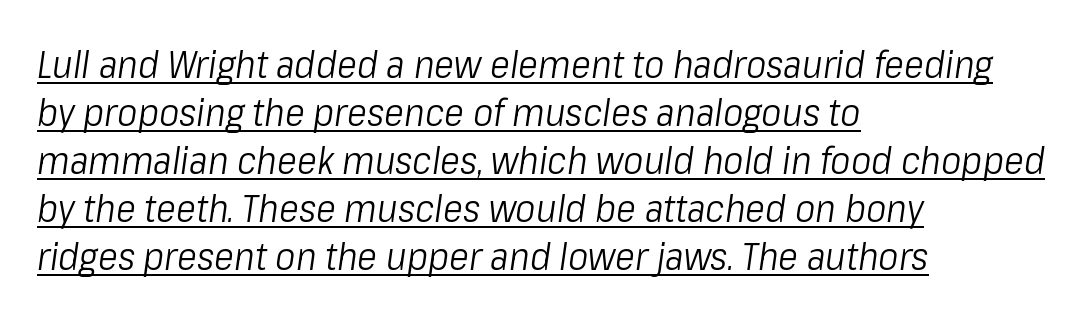
{"italic": "yes", "lean": "right", "slant_degrees": 8, "bold": "no", "weight": "light", "width": "condensed", "stroke_contrast": "low", "x_height": "medium", "monospaced": "no", "underline": "yes", "align": "left", "line_spacing": "normal", "line_spacing_ratio": 1.26, "letter_spacing": "normal", "letter_spacing_em": 0.0, "glyph_px": 38}
